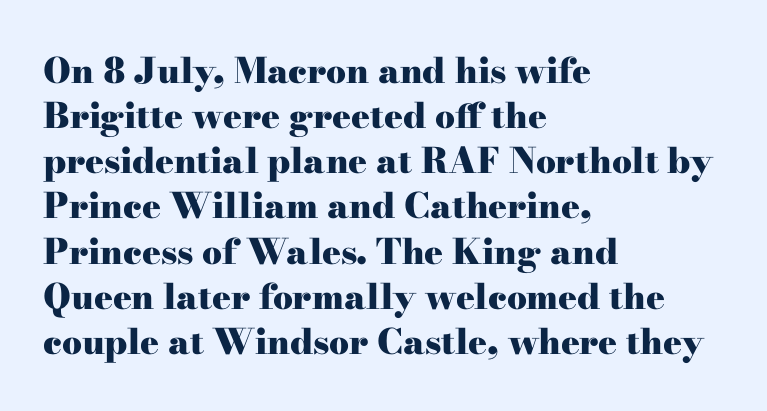
Layout note: lines flush left. The type family on display is of the serif kind. The lettering stays uniformly vertical, giving the passage a roman look. Notice how descenders clear the ascenders below comfortably — that's standard leading. Weight check: bold — yes, fully. Here the glyphs are tracked normally, forming tight word shapes.
